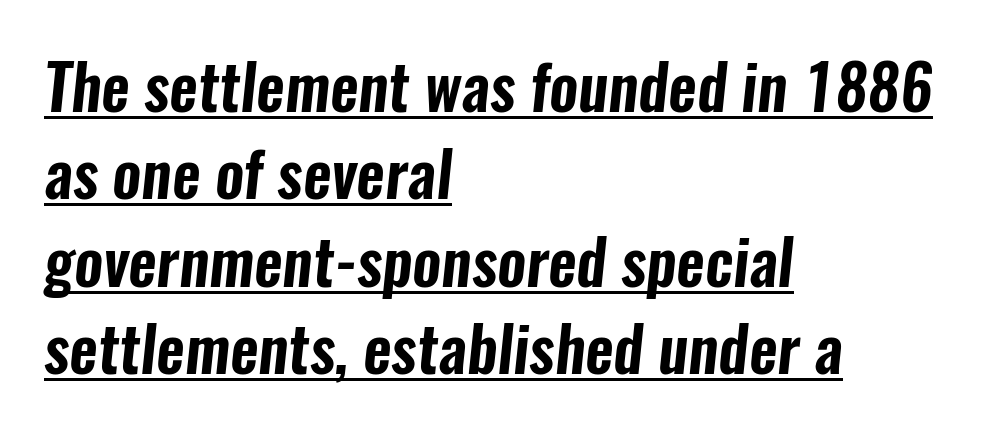
Proportional: the letters do not fall into vertical columns. The letters sit at their default tracking, neither squeezed nor spread. Somebody hit Ctrl+U on this one — the words are underlined. A sans-serif font was chosen for this passage. The vertical gap from one line to the next is medium.
